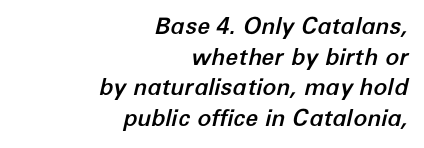
The image shows 23 px text type, italic (leaning right); set right-aligned, normal line spacing (1.33x), normal letter spacing, not underlined.
